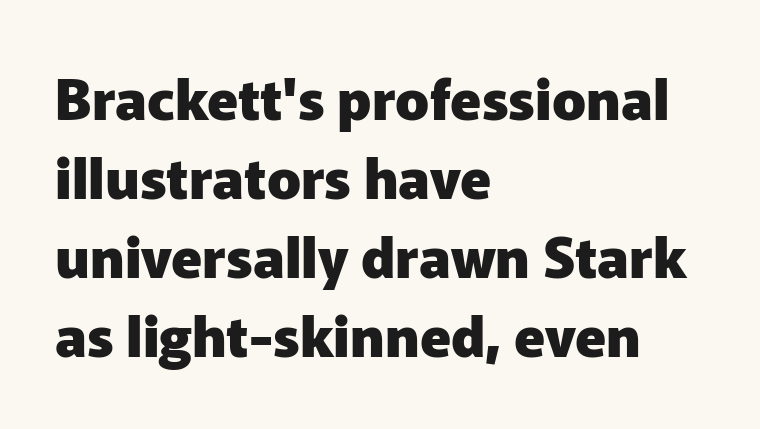
Q: Is the text bold? A: Yes.
Q: Is the text italic (slanted)? A: No, it is upright.
Q: Is the typeface a serif or a sans-serif typeface? A: Sans-serif.
Q: Is the text underlined? A: No.
Q: How is the paragraph aligned? A: Left-aligned.
Q: Is the spacing between letters normal or unusually wide? A: Normal.
Q: Is the spacing between lines tight, normal or loose? A: Normal.
Q: Width (condensed, normal, or wide)? A: Normal.
Q: Stroke contrast? A: Low.
Q: x-height? A: Medium.
Q: Monospaced? A: No.
